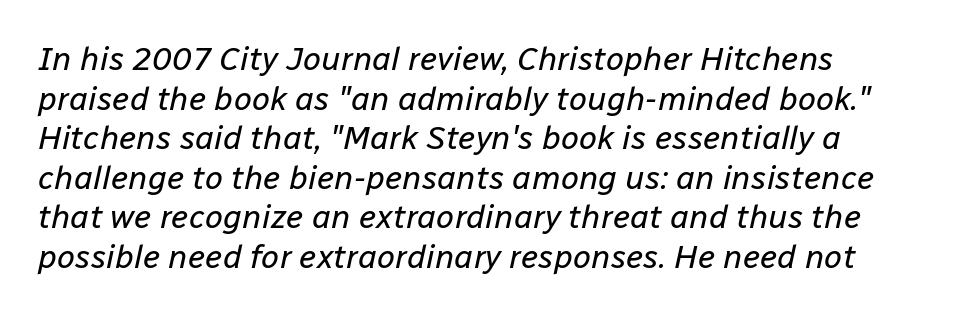
Q: Is the text bold? A: No.
Q: Is the text italic (slanted)? A: Yes, it leans right by about 12 degrees.
Q: Is the text underlined? A: No.
Q: How is the paragraph aligned? A: Left-aligned.
Q: Is the spacing between letters normal or unusually wide? A: Normal.
Q: Width (condensed, normal, or wide)? A: Normal.
Q: Stroke contrast? A: Low.
Q: x-height? A: Medium.
Q: Monospaced? A: No.
